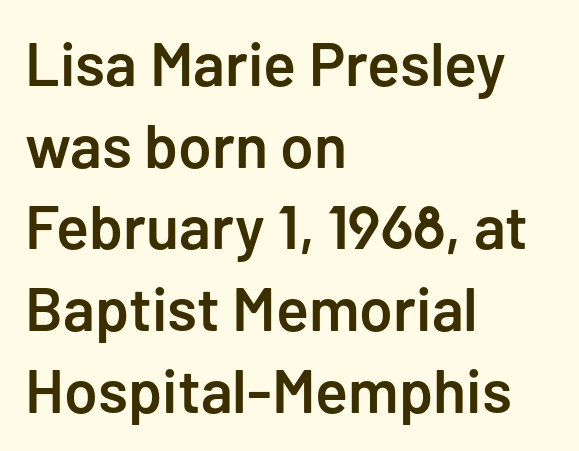
{"serif": "no", "italic": "no", "bold": "semi", "weight": "semibold", "width": "normal", "stroke_contrast": "low", "x_height": "medium", "monospaced": "no", "underline": "no", "align": "left", "line_spacing": "normal", "line_spacing_ratio": 1.34, "letter_spacing": "normal", "letter_spacing_em": 0.0, "glyph_px": 61}
